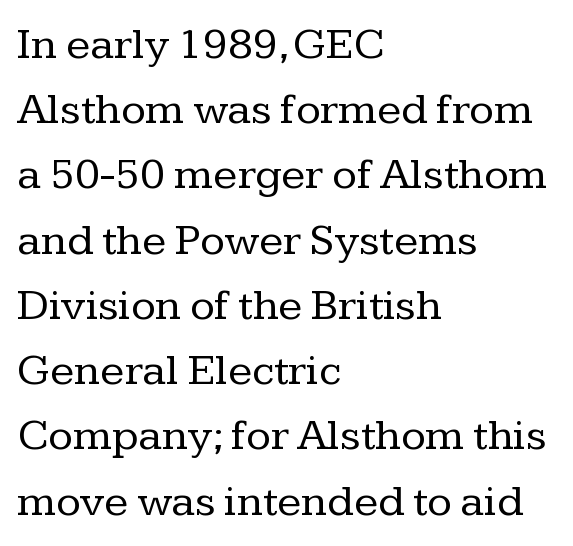
The font is comparable to plain body text, perhaps lighter. The letters carry serifs — small finishing strokes at the ends of their stems. A classic flush-left, rag-right setting is used for this passage. Here the designer chose a conventional face with non-uniform glyph widths.
